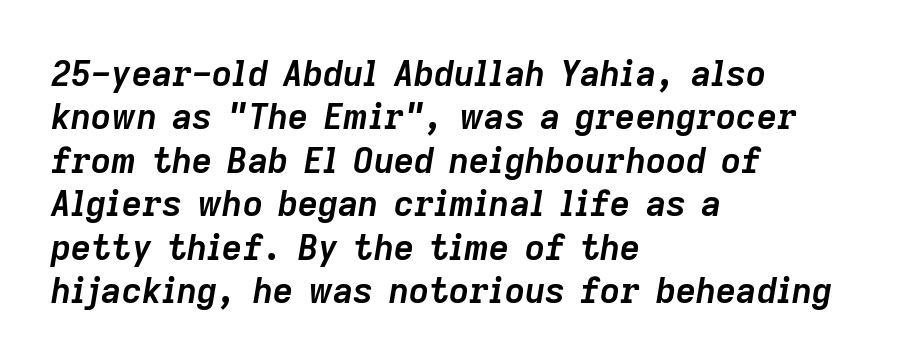
The image shows 35 px semibold type, italic (leaning right); set left-aligned, line spacing 1.24x, normal letter spacing, not underlined; low stroke contrast and a medium x-height.
